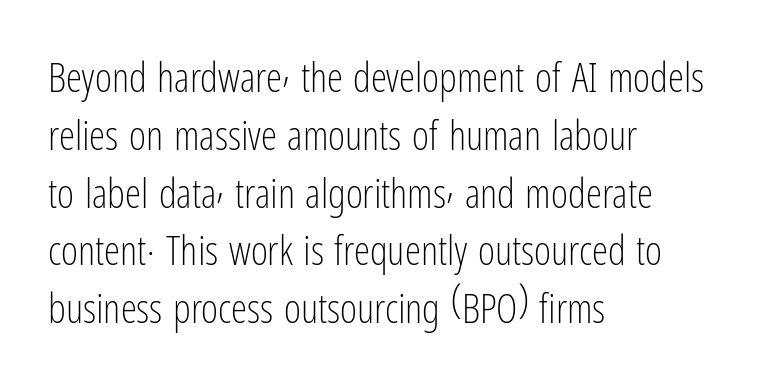
The image shows 41 px light, condensed sans-serif type, upright; set left-aligned, normal line spacing (1.41x), normal letter spacing, not underlined; low stroke contrast and a medium x-height.
